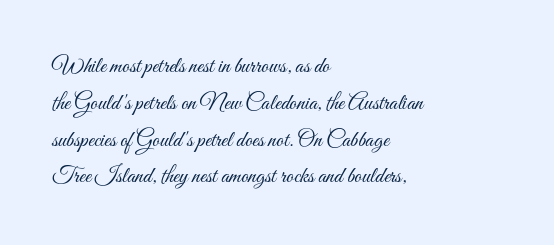
{"bold": "no", "underline": "no", "align": "left", "line_spacing": "normal", "line_spacing_ratio": 1.6, "letter_spacing": "normal", "letter_spacing_em": 0.0, "glyph_px": 23}
